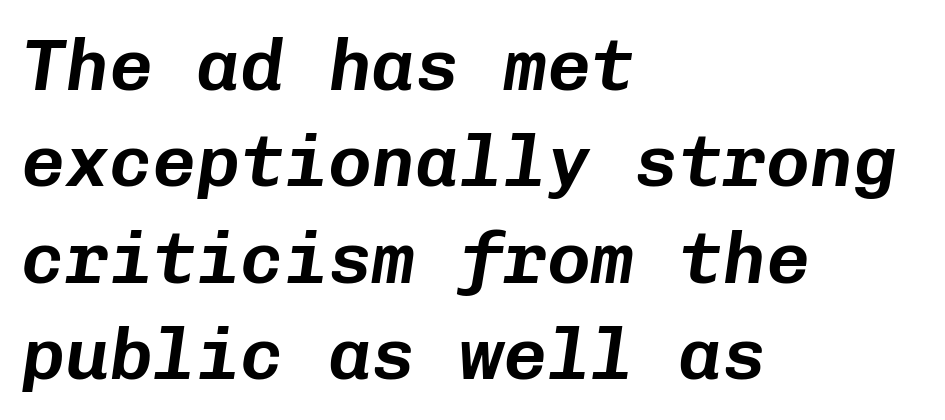
Fixed-width glyphs throughout — classic coding-font behaviour. Letters rest on an invisible, unmarked baseline. Is the block centered? No — it sits flush against the left margin. In terms of leading, this rendering sits right in the middle.
